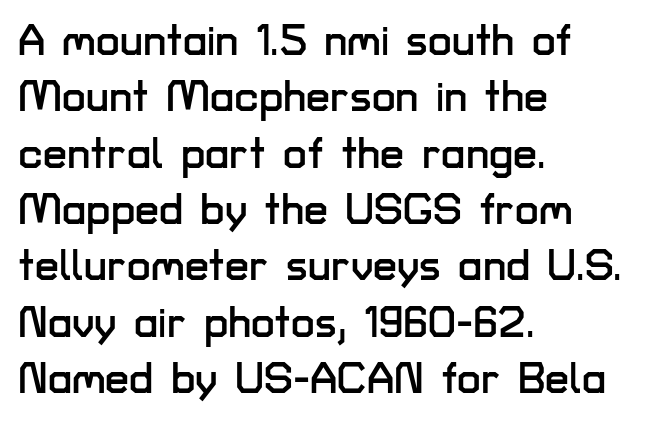
Q: Is the text italic (slanted)? A: No, it is upright.
Q: Is the typeface a serif or a sans-serif typeface? A: Sans-serif.
Q: Is the text underlined? A: No.
Q: How is the paragraph aligned? A: Left-aligned.
Q: Is the spacing between letters normal or unusually wide? A: Normal.
Q: Is the spacing between lines tight, normal or loose? A: Normal.
Q: Width (condensed, normal, or wide)? A: Normal.
Q: Stroke contrast? A: Low.
Q: x-height? A: Medium.
Q: Monospaced? A: No.
